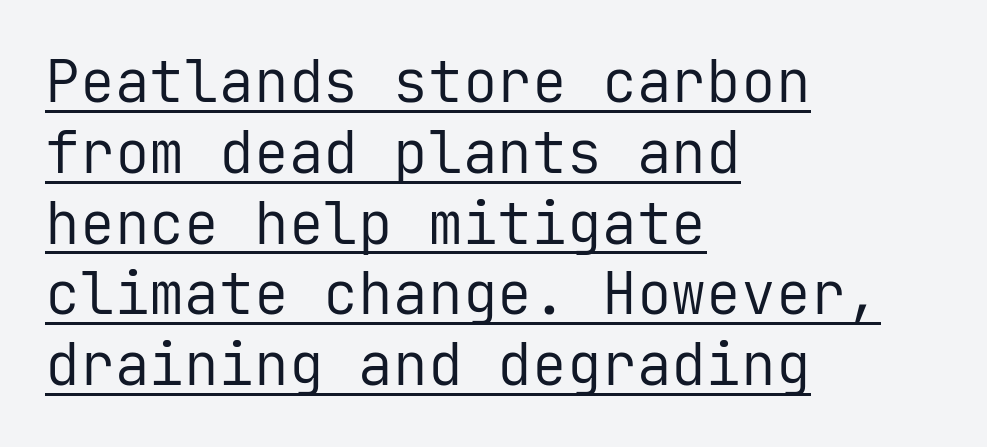
Font category for this specimen: sans-serif. Alignment: flush left. Does the lettering tilt? It doesn't — this is upright. Each line of the rendering has a horizontal stroke beneath the glyphs. This sample has the even, mechanical cadence of fixed-width lettering. These glyphs show unthickened strokes, regular width or finer.
